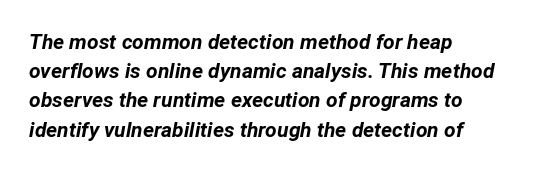
Q: Is the text bold? A: Yes.
Q: Is the text italic (slanted)? A: Yes, it leans right by about 12 degrees.
Q: Is the text underlined? A: No.
Q: How is the paragraph aligned? A: Left-aligned.
Q: Is the spacing between letters normal or unusually wide? A: Normal.
Q: Is the spacing between lines tight, normal or loose? A: Normal.
